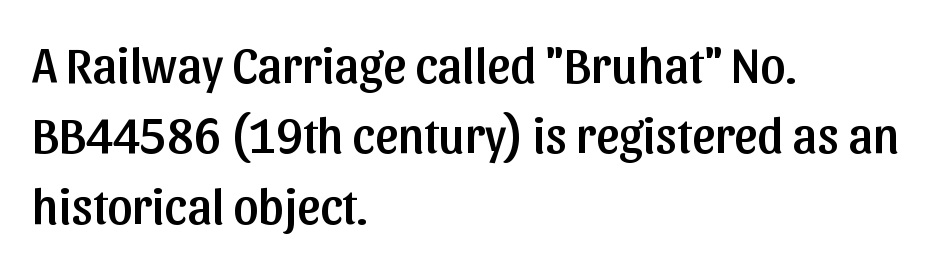
{"serif": "no", "italic": "no", "width": "normal", "stroke_contrast": "low", "x_height": "medium", "monospaced": "no", "underline": "no", "align": "left", "line_spacing": "normal", "line_spacing_ratio": 1.41, "letter_spacing": "normal", "letter_spacing_em": 0.0, "glyph_px": 50}
